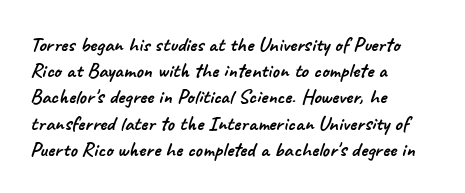
Visually the block forms a straight wall on the left and a jagged coastline on the right. Whoever set this chose a conventional vertical rhythm. The words here are not underlined. Short note: letters normally spaced.
